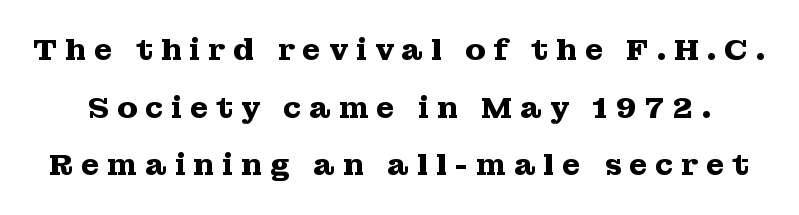
Q: Is the text bold? A: Yes.
Q: Is the text italic (slanted)? A: No, it is upright.
Q: Is the typeface a serif or a sans-serif typeface? A: Serif.
Q: Is the text underlined? A: No.
Q: Is the spacing between letters normal or unusually wide? A: Unusually wide.
Q: Is the spacing between lines tight, normal or loose? A: Loose.
Q: Width (condensed, normal, or wide)? A: Wide.
Q: Stroke contrast? A: Medium.
Q: x-height? A: Medium.
Q: Monospaced? A: No.
